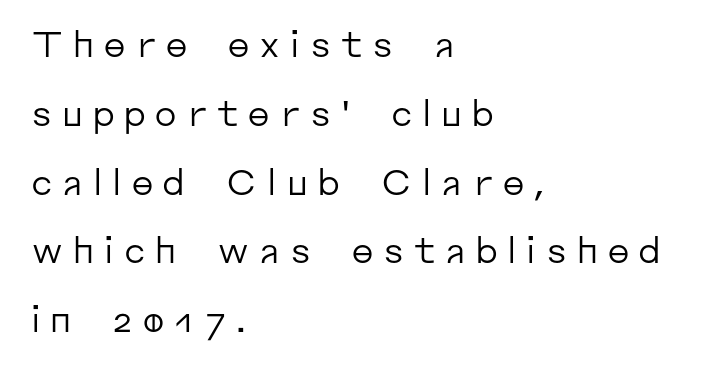
The image shows 36 px regular-weight sans-serif type, upright; set left-aligned, loose line spacing (1.91x), unusually wide letter spacing (+0.22 em), not underlined; low stroke contrast and a medium x-height.
